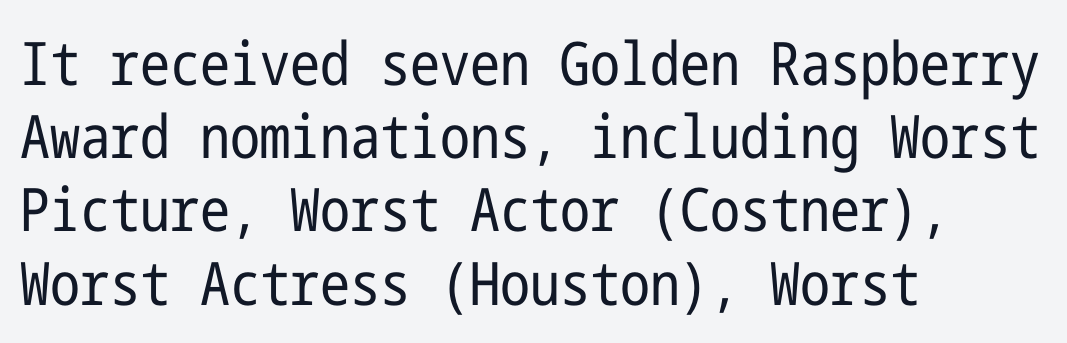
The image shows 60 px regular-weight, condensed sans-serif type, upright; set left-aligned, line spacing 1.22x, normal letter spacing, not underlined; low stroke contrast and a medium x-height.
